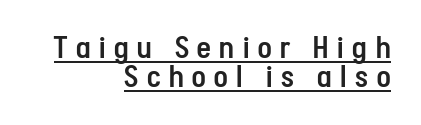
{"serif": "no", "italic": "no", "bold": "semi", "weight": "semibold", "width": "condensed", "stroke_contrast": "low", "x_height": "medium", "monospaced": "no", "underline": "yes", "align": "right", "line_spacing": "tight", "line_spacing_ratio": 0.97, "letter_spacing": "wide", "letter_spacing_em": 0.29, "glyph_px": 30}
